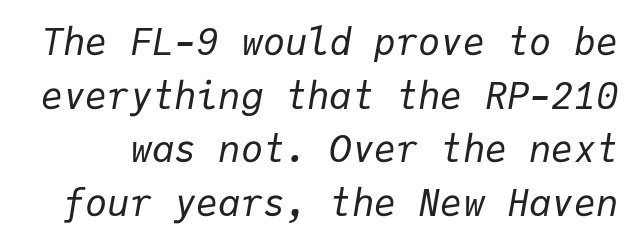
The image shows 37 px regular-weight type, italic (leaning right), monospaced; set normal line spacing (1.45x), normal letter spacing, not underlined; low stroke contrast and a medium x-height.
